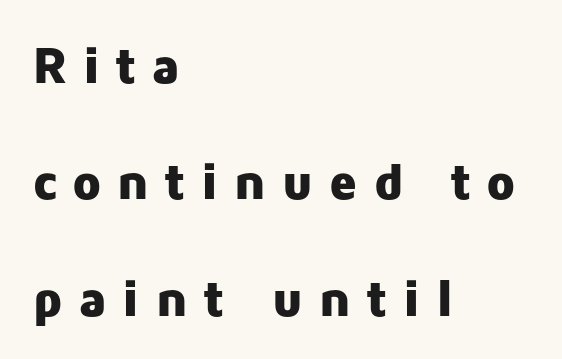
The image shows 52 px heavy sans-serif type, upright; set left-aligned, loose line spacing (2.24x), unusually wide letter spacing (+0.28 em), not underlined; low stroke contrast and a medium x-height.
